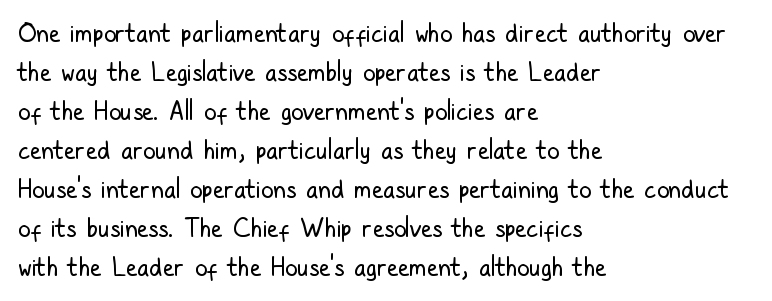
Q: Is the text bold? A: No.
Q: Is the text italic (slanted)? A: No, it is upright.
Q: Is the text underlined? A: No.
Q: How is the paragraph aligned? A: Left-aligned.
Q: Is the spacing between letters normal or unusually wide? A: Normal.
Q: Is the spacing between lines tight, normal or loose? A: Normal.
